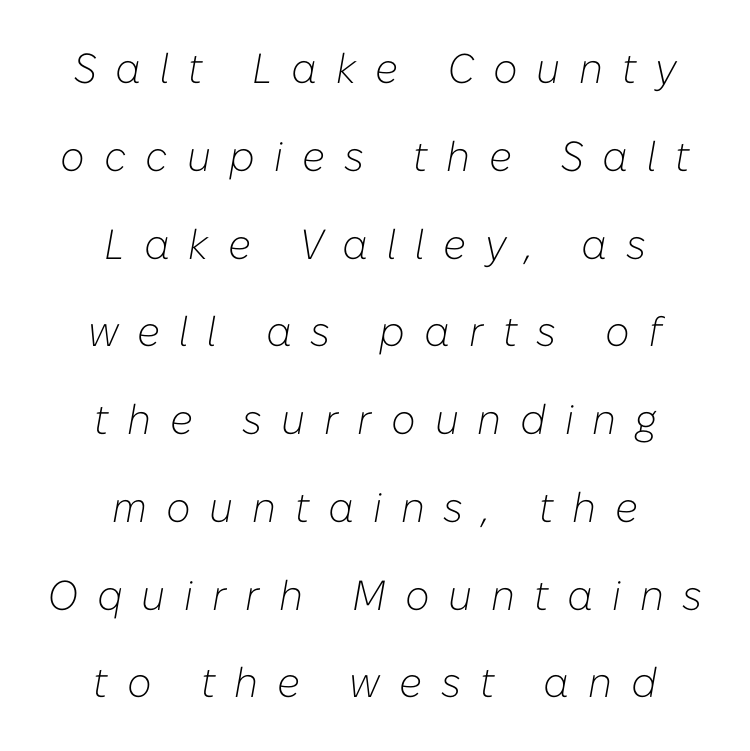
{"italic": "yes", "lean": "right", "slant_degrees": 10, "bold": "no", "weight": "light", "width": "normal", "stroke_contrast": "low", "x_height": "medium", "monospaced": "no", "underline": "no", "align": "center", "line_spacing": "loose", "line_spacing_ratio": 2.09, "letter_spacing": "wide", "letter_spacing_em": 0.45, "glyph_px": 42}
